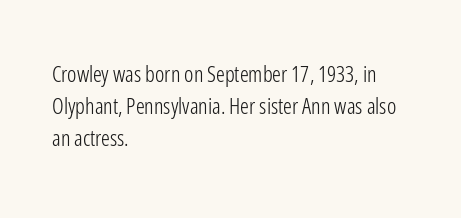
Q: Is the text bold? A: No.
Q: Is the text italic (slanted)? A: No, it is upright.
Q: Is the text underlined? A: No.
Q: How is the paragraph aligned? A: Left-aligned.
Q: Is the spacing between letters normal or unusually wide? A: Normal.
Q: Is the spacing between lines tight, normal or loose? A: Normal.
